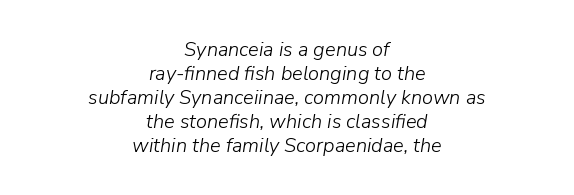
{"italic": "yes", "lean": "right", "slant_degrees": 9, "bold": "no", "underline": "no", "align": "center", "line_spacing_ratio": 1.2, "letter_spacing": "normal", "letter_spacing_em": 0.0, "glyph_px": 20}
